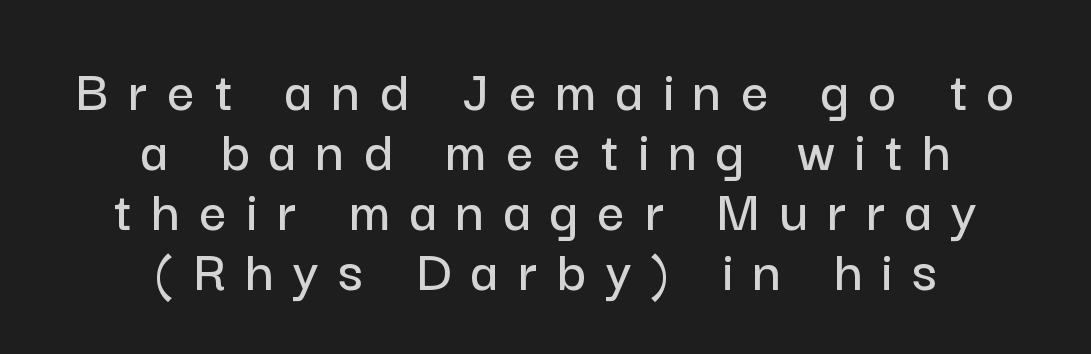
The image shows 60 px sans-serif type, upright; set centered, tight line spacing (1.0x), unusually wide letter spacing (+0.33 em), not underlined; low stroke contrast and a medium x-height.
